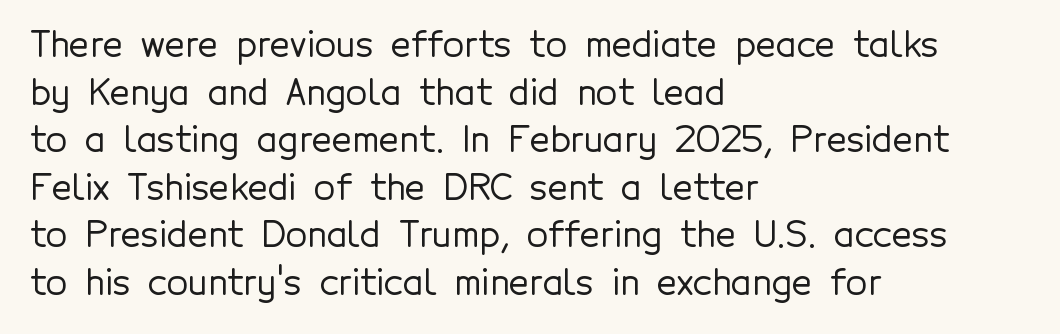
Q: Is the text italic (slanted)? A: No, it is upright.
Q: Is the typeface a serif or a sans-serif typeface? A: Sans-serif.
Q: Is the text underlined? A: No.
Q: How is the paragraph aligned? A: Left-aligned.
Q: Is the spacing between letters normal or unusually wide? A: Normal.
Q: Is the spacing between lines tight, normal or loose? A: Normal.
Q: Width (condensed, normal, or wide)? A: Normal.
Q: x-height? A: Medium.
Q: Monospaced? A: No.
